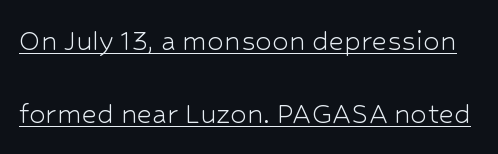
The image shows 33 px light sans-serif type, upright; set loose line spacing (2.21x), normal letter spacing, underlined; low stroke contrast and a medium x-height.
